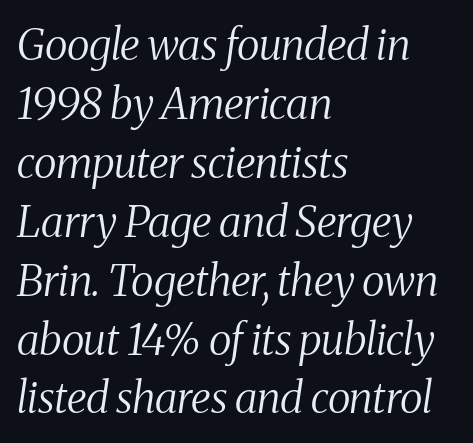
Q: Is the text bold? A: No.
Q: Is the text italic (slanted)? A: Yes, it leans right by about 8 degrees.
Q: Is the typeface a serif or a sans-serif typeface? A: Serif.
Q: Is the text underlined? A: No.
Q: How is the paragraph aligned? A: Left-aligned.
Q: Is the spacing between letters normal or unusually wide? A: Normal.
Q: Is the spacing between lines tight, normal or loose? A: Normal.
Q: Width (condensed, normal, or wide)? A: Condensed.
Q: Stroke contrast? A: Medium.
Q: x-height? A: Medium.
Q: Monospaced? A: No.
